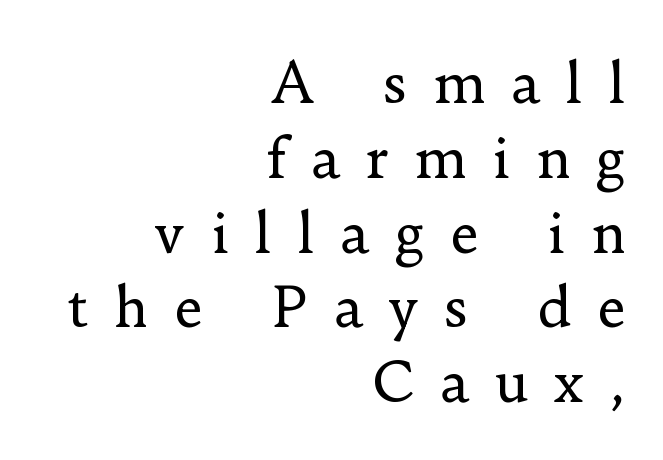
Weight: regular or lighter. Does the type have serifs? Yes, each stem ends in a small foot. Summary of vertical rhythm: regular, with standard interline spacing. Each line ends at the same right margin while the left side varies. Spacing verdict: proportional, widths tailored to each character.
